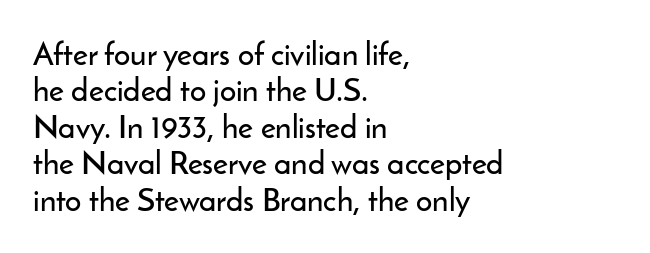
Q: Is the text italic (slanted)? A: No, it is upright.
Q: Is the typeface a serif or a sans-serif typeface? A: Sans-serif.
Q: Is the text underlined? A: No.
Q: How is the paragraph aligned? A: Left-aligned.
Q: Is the spacing between letters normal or unusually wide? A: Normal.
Q: Is the spacing between lines tight, normal or loose? A: Tight.
Q: Width (condensed, normal, or wide)? A: Normal.
Q: Stroke contrast? A: Low.
Q: x-height? A: Small.
Q: Monospaced? A: No.
